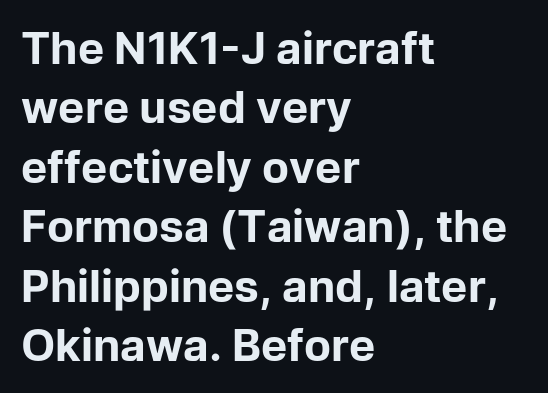
{"serif": "no", "italic": "no", "bold": "yes", "weight": "bold", "width": "normal", "stroke_contrast": "low", "x_height": "medium", "monospaced": "no", "underline": "no", "align": "left", "line_spacing": "normal", "line_spacing_ratio": 1.35, "letter_spacing": "normal", "letter_spacing_em": 0.0, "glyph_px": 44}
